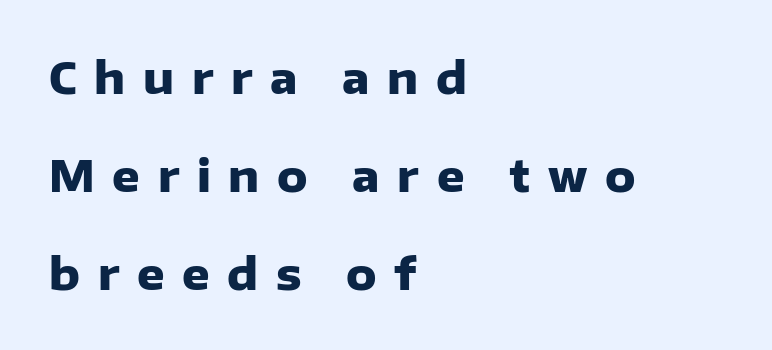
Is the block centered? No — it sits flush against the left margin. On the weight axis this lands at bold, roughly 700. You could only call the tracking loose — the letters float apart. How would I describe the line gaps? Wide and relaxed. Notice how the stems are strictly vertical — no italics here. Proportional: the letters do not fall into vertical columns.
